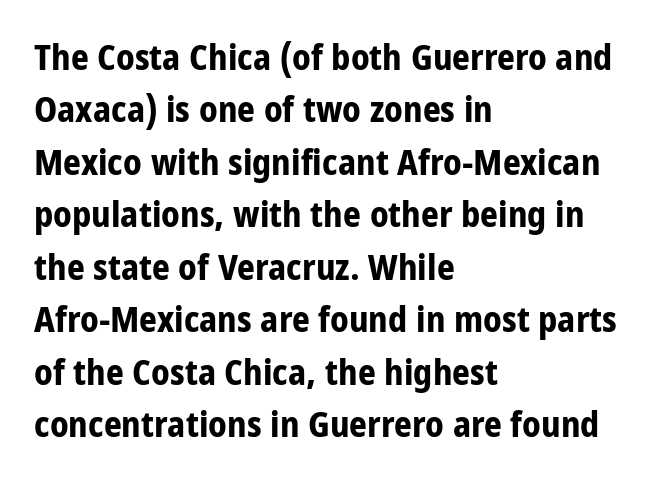
{"serif": "no", "italic": "no", "bold": "yes", "weight": "bold", "width": "condensed", "stroke_contrast": "low", "x_height": "large", "monospaced": "no", "underline": "no", "align": "left", "line_spacing": "normal", "line_spacing_ratio": 1.5, "letter_spacing": "normal", "letter_spacing_em": 0.0, "glyph_px": 35}
